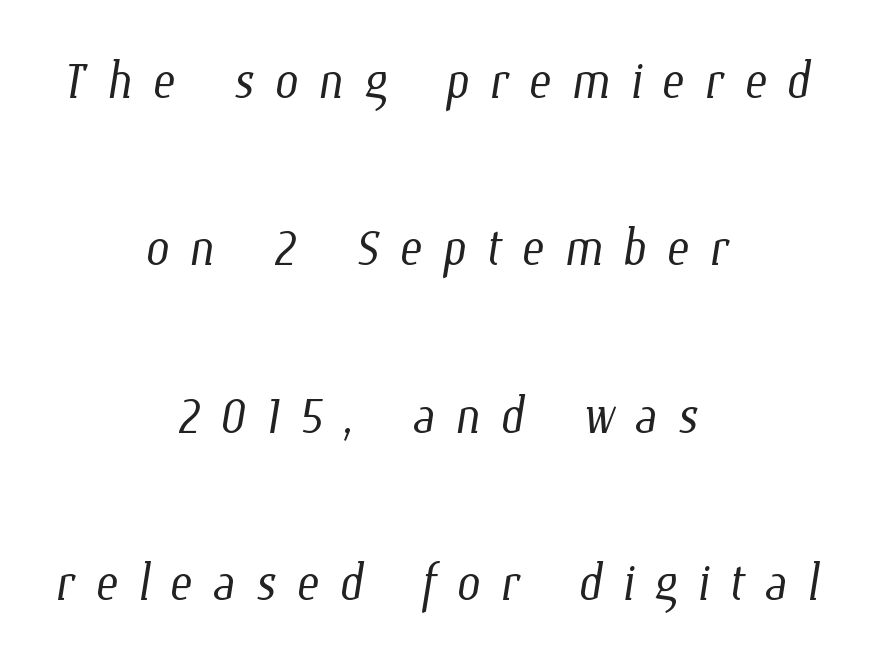
The image shows 68 px light, condensed type; set centered, loose line spacing (2.46x), unusually wide letter spacing (+0.29 em), not underlined; low stroke contrast and a medium x-height.
